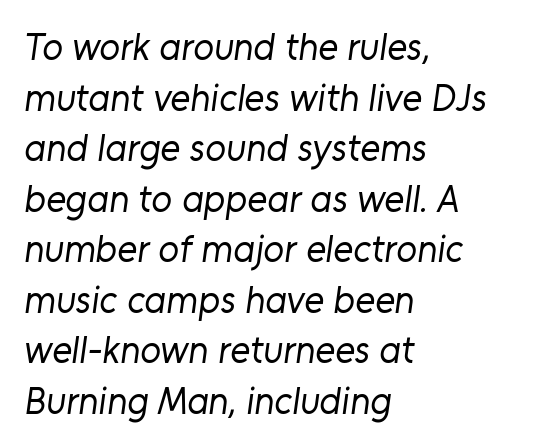
{"serif": "no", "bold": "no", "weight": "regular", "width": "normal", "stroke_contrast": "low", "x_height": "medium", "monospaced": "no", "underline": "no", "align": "left", "line_spacing": "normal", "line_spacing_ratio": 1.33, "letter_spacing": "normal", "letter_spacing_em": 0.0, "glyph_px": 38}
